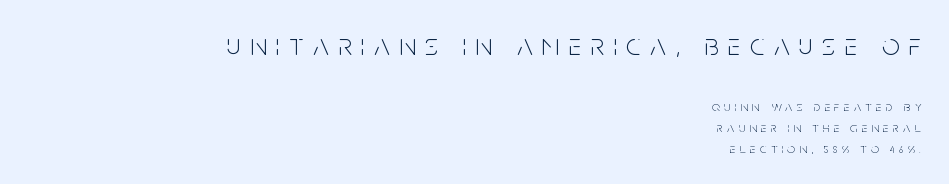
Each letter keeps its own natural width here, so spacing adapts to shape. The strokes are not fattened; the text isn't bold. Beneath every word, the page is bare. In terms of letterspacing, this is a distinctly airy, spread setting.
